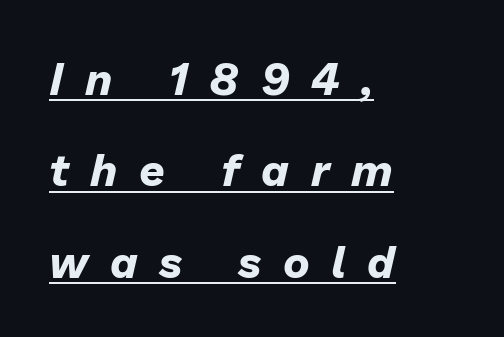
{"italic": "yes", "lean": "right", "slant_degrees": 13, "bold": "yes", "weight": "bold", "width": "normal", "stroke_contrast": "low", "x_height": "medium", "monospaced": "no", "underline": "yes", "align": "left", "line_spacing": "loose", "line_spacing_ratio": 2.03, "letter_spacing": "wide", "letter_spacing_em": 0.48, "glyph_px": 45}
